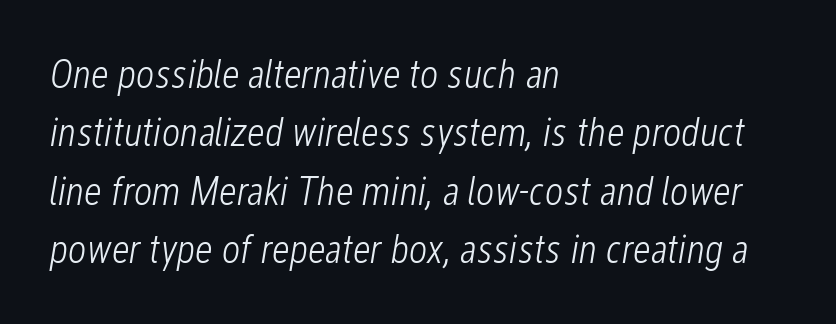
{"italic": "yes", "lean": "right", "slant_degrees": 12, "bold": "no", "weight": "light", "width": "condensed", "stroke_contrast": "low", "x_height": "medium", "monospaced": "no", "underline": "no", "align": "left", "line_spacing": "normal", "line_spacing_ratio": 1.46, "letter_spacing": "normal", "letter_spacing_em": 0.0, "glyph_px": 40}
